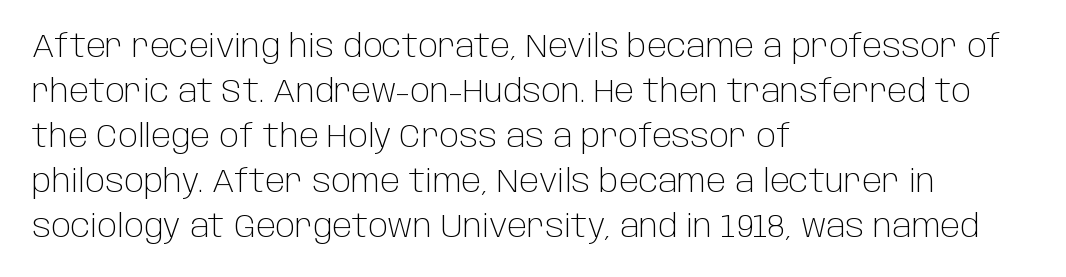
The image shows 31 px light sans-serif type, upright; set left-aligned, normal line spacing (1.45x), normal letter spacing, not underlined; low stroke contrast and a large x-height.
